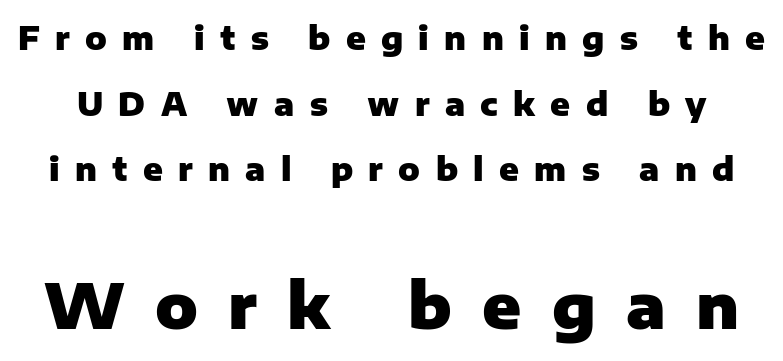
Q: Is the text bold? A: Yes.
Q: Is the text italic (slanted)? A: No, it is upright.
Q: Is the typeface a serif or a sans-serif typeface? A: Sans-serif.
Q: Is the text underlined? A: No.
Q: Is the spacing between letters normal or unusually wide? A: Unusually wide.
Q: Is the spacing between lines tight, normal or loose? A: Loose.
Q: Which block of text is set in a larger size, the first (top) or the second (bottom)? A: The second (bottom) one.
Q: Width (condensed, normal, or wide)? A: Normal.
Q: Stroke contrast? A: Low.
Q: x-height? A: Medium.
Q: Monospaced? A: No.
